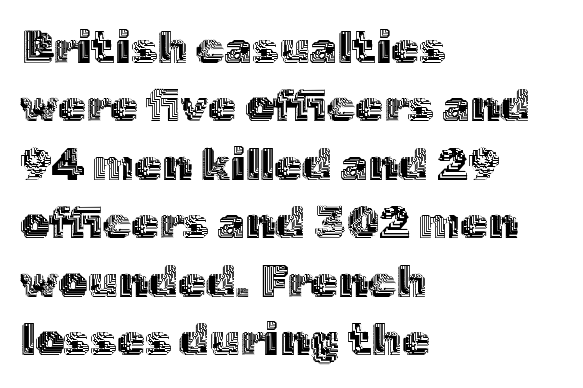
Q: Is the text italic (slanted)? A: No, it is upright.
Q: Is the text underlined? A: No.
Q: How is the paragraph aligned? A: Left-aligned.
Q: Is the spacing between letters normal or unusually wide? A: Normal.
Q: Is the spacing between lines tight, normal or loose? A: Normal.
Q: Width (condensed, normal, or wide)? A: Normal.
Q: x-height? A: Medium.
Q: Monospaced? A: No.
